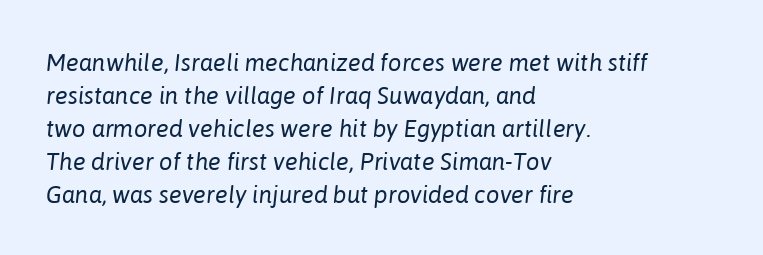
Q: Is the text bold? A: No.
Q: Is the text italic (slanted)? A: Yes, it leans right by about 6 degrees.
Q: Is the text underlined? A: No.
Q: How is the paragraph aligned? A: Left-aligned.
Q: Is the spacing between letters normal or unusually wide? A: Normal.
Q: Is the spacing between lines tight, normal or loose? A: Normal.
